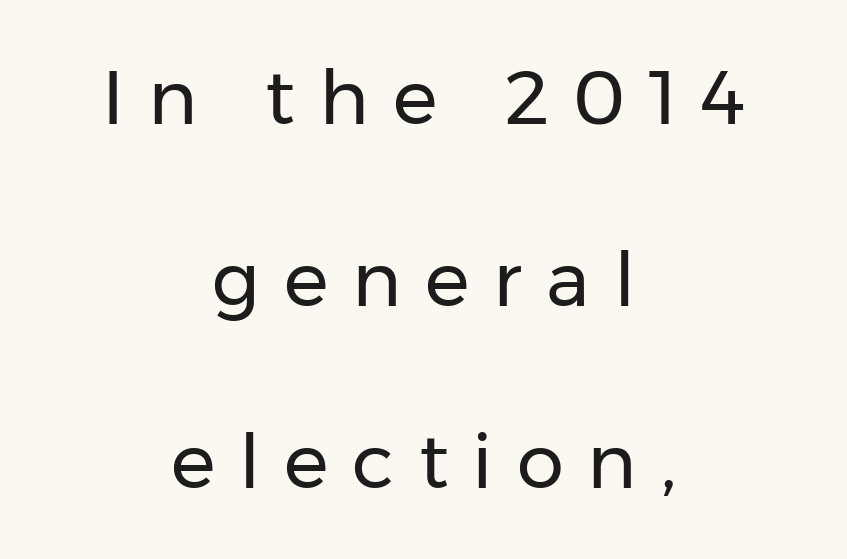
Q: Is the text bold? A: No.
Q: Is the text italic (slanted)? A: No, it is upright.
Q: Is the typeface a serif or a sans-serif typeface? A: Sans-serif.
Q: Is the text underlined? A: No.
Q: How is the paragraph aligned? A: Centered.
Q: Is the spacing between letters normal or unusually wide? A: Unusually wide.
Q: Is the spacing between lines tight, normal or loose? A: Loose.
Q: Width (condensed, normal, or wide)? A: Normal.
Q: Stroke contrast? A: Low.
Q: x-height? A: Medium.
Q: Monospaced? A: No.
